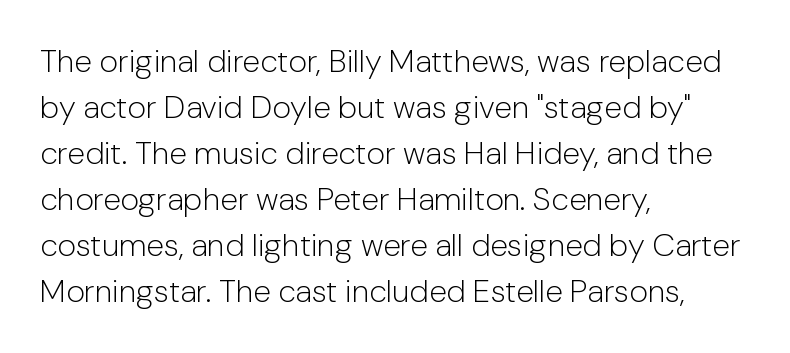
The image shows 32 px light sans-serif type, upright; set left-aligned, normal line spacing (1.44x), normal letter spacing, not underlined; low stroke contrast and a medium x-height.
